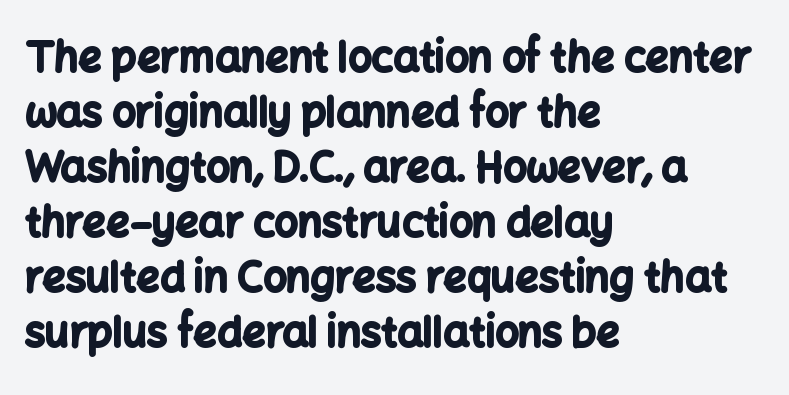
Q: Is the text bold? A: Yes.
Q: Is the text italic (slanted)? A: No, it is upright.
Q: Is the typeface a serif or a sans-serif typeface? A: Sans-serif.
Q: Is the text underlined? A: No.
Q: How is the paragraph aligned? A: Left-aligned.
Q: Is the spacing between letters normal or unusually wide? A: Normal.
Q: Is the spacing between lines tight, normal or loose? A: Normal.
Q: Width (condensed, normal, or wide)? A: Normal.
Q: Stroke contrast? A: Low.
Q: x-height? A: Medium.
Q: Monospaced? A: No.
